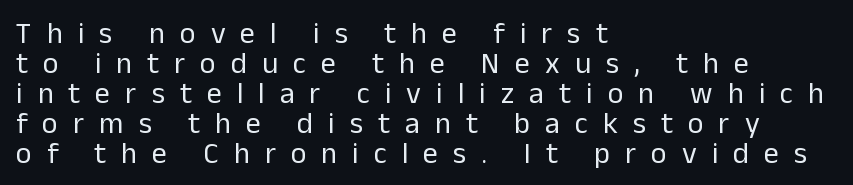
{"serif": "no", "italic": "no", "bold": "no", "weight": "regular", "width": "normal", "stroke_contrast": "low", "x_height": "medium", "monospaced": "no", "underline": "no", "align": "left", "line_spacing": "tight", "line_spacing_ratio": 1.0, "letter_spacing": "wide", "letter_spacing_em": 0.5, "glyph_px": 30}
